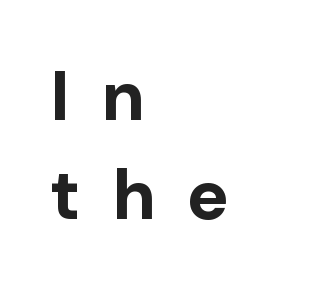
The image shows 70 px bold sans-serif type, upright; set left-aligned, normal line spacing (1.42x), unusually wide letter spacing (+0.45 em), not underlined; low stroke contrast and a medium x-height.
